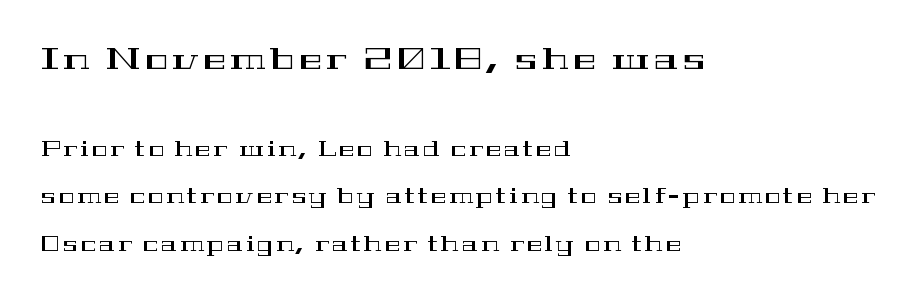
The image shows 30 px wide serif type, upright; set left-aligned, loose line spacing (2.39x), not underlined; the first (top) block is 1.5x larger; high stroke contrast and a medium x-height.
